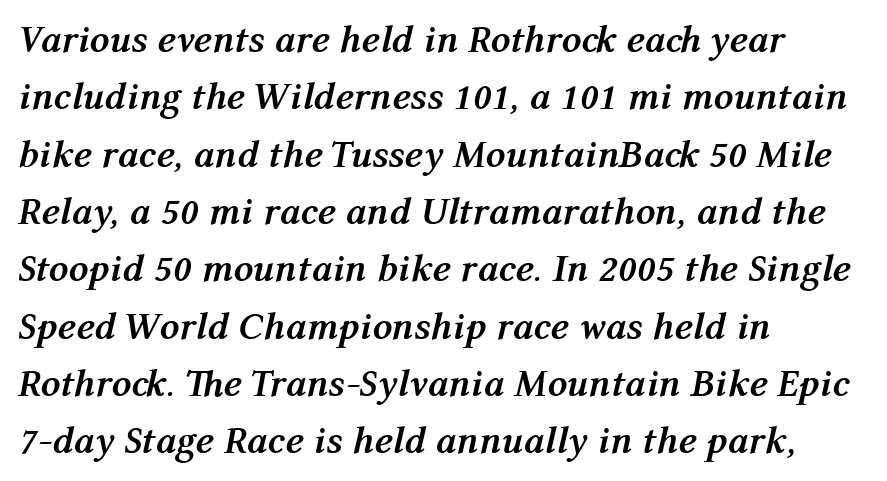
This is oblique type, the kind used for emphasis or titles. Glyph-to-glyph distance matches everyday printed text. These lines sit exactly where default settings would place them. Typesetter's note: full bold, strokes at maximum text heaviness. Think of a printed novel: that variable character pitch is what you see here.
